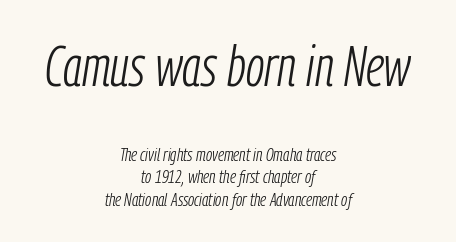
The type is set solid horizontally, with unmodified tracking. Descender tails drop into unmarked territory. Spacing verdict: proportional, widths tailored to each character. Short and long lines alike share a common midpoint. Counters stay open thanks to moderate or lighter strokes.
